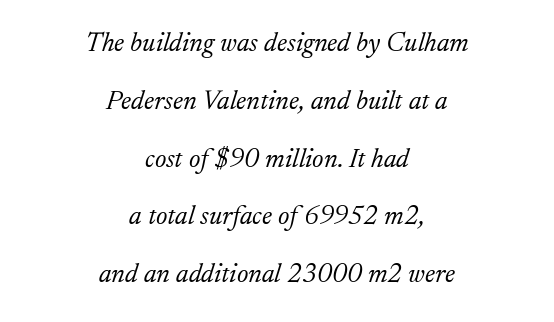
{"italic": "yes", "lean": "right", "slant_degrees": 17, "bold": "no", "underline": "no", "align": "center", "line_spacing": "loose", "line_spacing_ratio": 2.14, "letter_spacing": "normal", "letter_spacing_em": 0.0, "glyph_px": 27}
